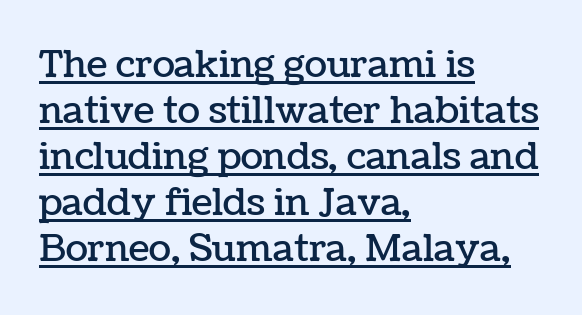
Q: Is the text italic (slanted)? A: No, it is upright.
Q: Is the text underlined? A: Yes.
Q: How is the paragraph aligned? A: Left-aligned.
Q: Is the spacing between letters normal or unusually wide? A: Normal.
Q: Width (condensed, normal, or wide)? A: Normal.
Q: Stroke contrast? A: Low.
Q: x-height? A: Medium.
Q: Monospaced? A: No.
